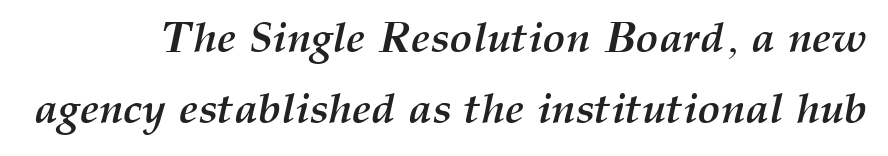
{"italic": "yes", "lean": "right", "slant_degrees": 12, "bold": "yes", "weight": "semibold", "width": "normal", "stroke_contrast": "medium", "x_height": "medium", "monospaced": "no", "underline": "no", "line_spacing": "normal", "line_spacing_ratio": 1.65, "letter_spacing": "normal", "letter_spacing_em": 0.0, "glyph_px": 43}
